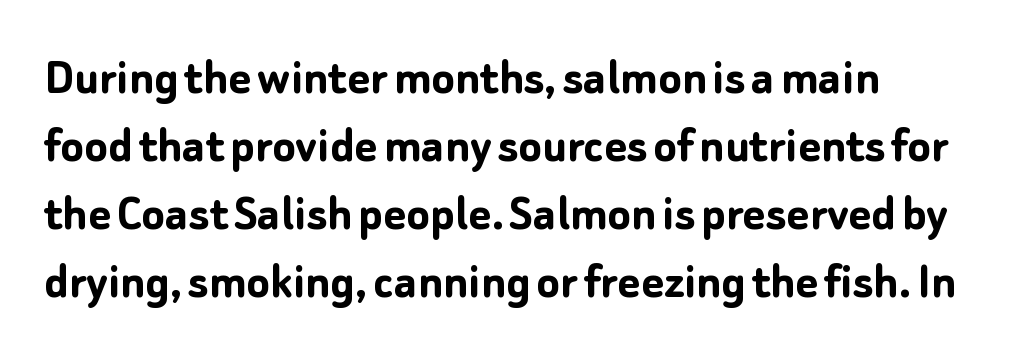
Nope, not italic — everything's standing straight. The passage shown is not underscored anywhere. Reading down the column, the eye jumps a familiar distance to each next line. The paragraph shown leans on its left margin. Does the weight exceed regular? Yes, all the way to bold. The rendering uses natural spacing where letterforms have individual widths.
